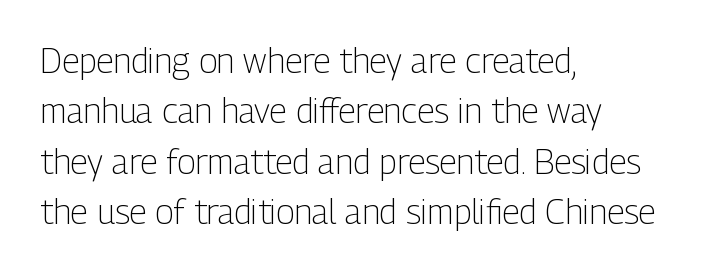
The image shows 34 px light, condensed sans-serif type, upright; set left-aligned, normal line spacing (1.48x), normal letter spacing, not underlined; low stroke contrast and a medium x-height.
